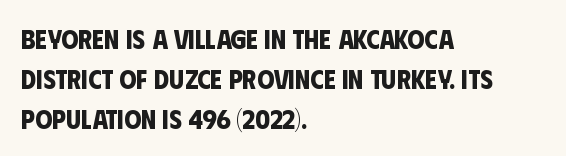
A normal amount of white space separates one row of letters from the next. Notice how thick the strokes are: this is what a full bold looks like. Words appear dense and cohesive because spacing is normal. Which margin do the lines hug? The left one — the right edge is uneven. Letters rest on an invisible, unmarked baseline.
